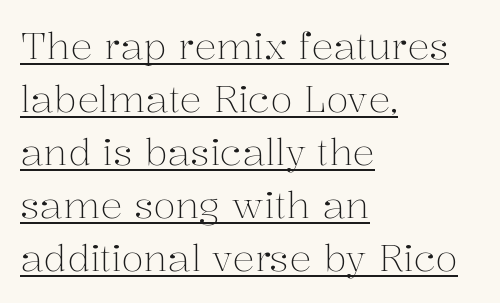
Nobody touched the tracking dial on this one. The face used here is seriffed, in the tradition of book romans. Every character sits straight up, as roman type does. If you measured baseline to baseline, you'd find a middling distance. Stroke thickness stays within the range of a standard reading face or lighter. Is this a fixed-width face? No — the glyphs have proportional, varying widths.
